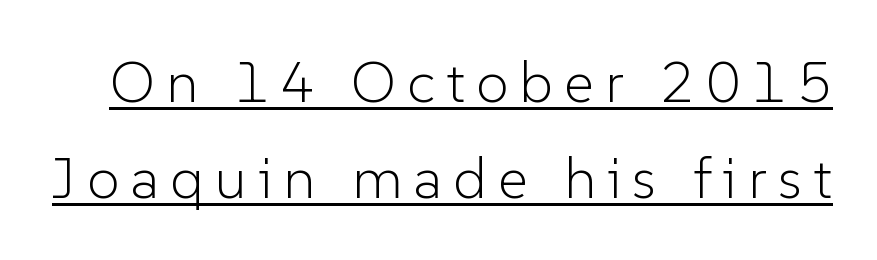
The image shows 58 px light sans-serif type, upright; set normal line spacing (1.65x), underlined; low stroke contrast and a medium x-height.
